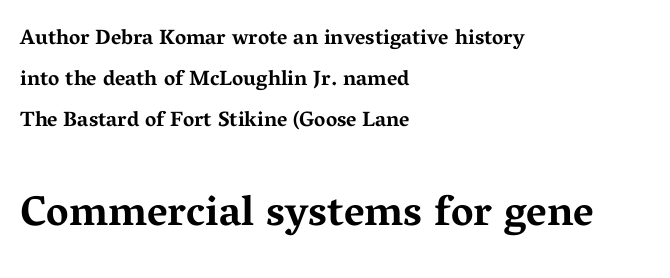
The image shows 42 px bold, wide serif type, upright; set left-aligned, loose line spacing (1.96x), normal letter spacing, not underlined; the second (bottom) block is 2.0x larger; medium stroke contrast and a medium x-height.
